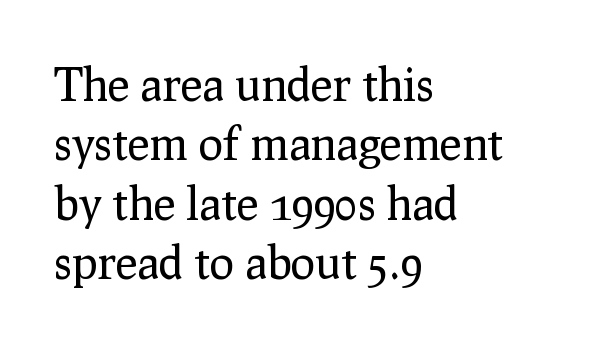
The image shows 46 px regular-weight serif type, upright; set left-aligned, normal line spacing (1.29x), normal letter spacing, not underlined; low stroke contrast and a medium x-height.
